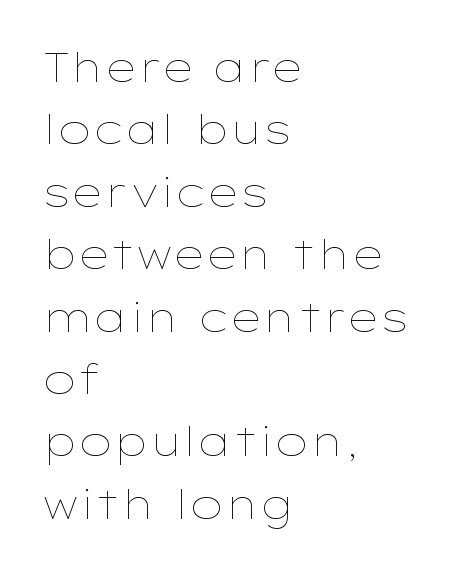
Is the type heavy? It reads as light-to-regular instead. Only glyphs here, with clear space below each row. Short note: letters normally spaced. Ascenders rise straight up at ninety degrees.
